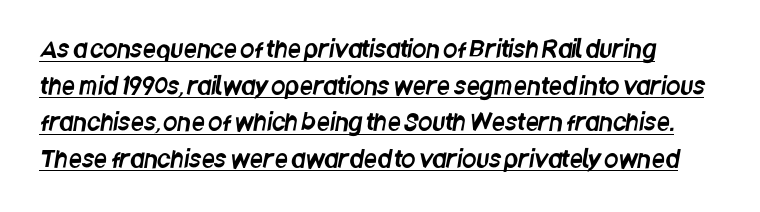
Q: Is the text underlined? A: Yes.
Q: Is the spacing between letters normal or unusually wide? A: Normal.
Q: Is the spacing between lines tight, normal or loose? A: Normal.
